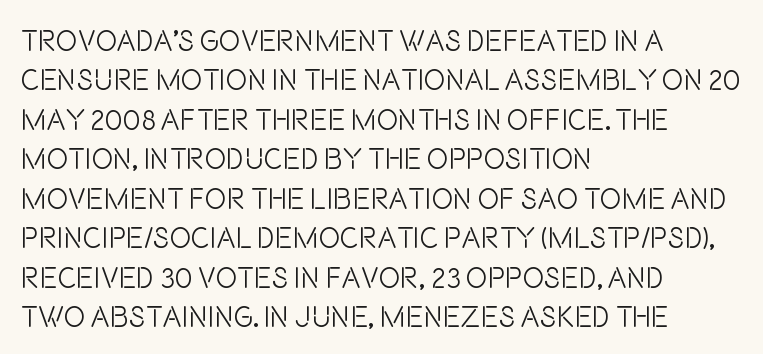
The face used here is proportionally spaced, like ordinary book or web type. No letter is thick-stroked: the sample isn't bold. These lines sit exactly where default settings would place them. The rendering keeps characters at their native spacing. The zone under the glyphs is completely vacant.
